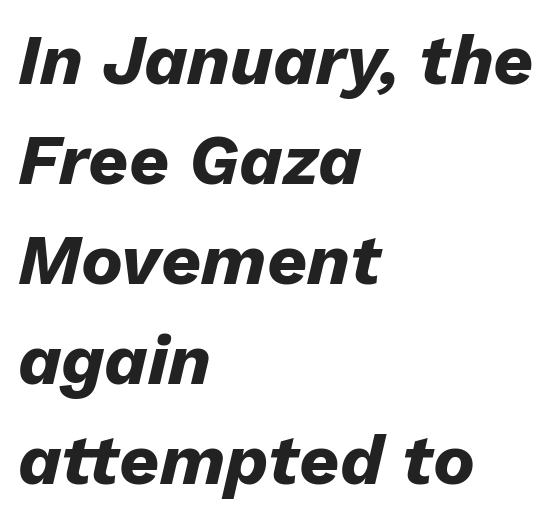
Q: Is the text bold? A: Yes.
Q: Is the text italic (slanted)? A: Yes, it leans right by about 13 degrees.
Q: Is the text underlined? A: No.
Q: How is the paragraph aligned? A: Left-aligned.
Q: Is the spacing between letters normal or unusually wide? A: Normal.
Q: Is the spacing between lines tight, normal or loose? A: Normal.
Q: Width (condensed, normal, or wide)? A: Normal.
Q: Stroke contrast? A: Low.
Q: x-height? A: Medium.
Q: Monospaced? A: No.
